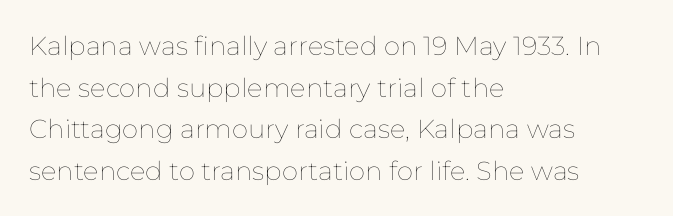
{"italic": "no", "bold": "no", "underline": "no", "align": "left", "line_spacing": "normal", "line_spacing_ratio": 1.6, "letter_spacing": "normal", "letter_spacing_em": 0.0, "glyph_px": 26}
